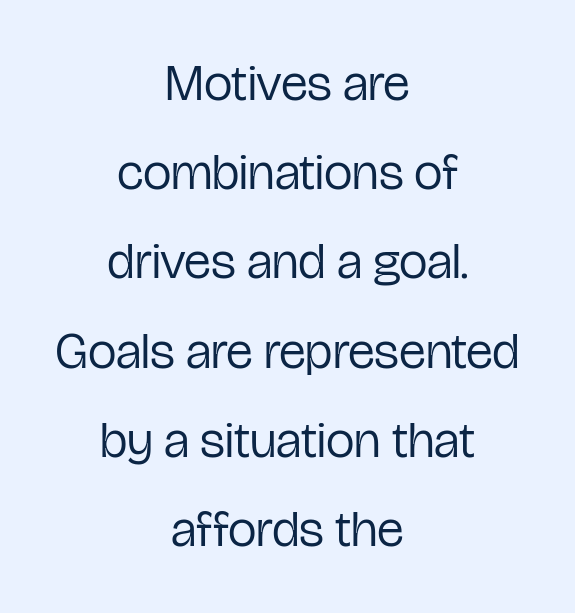
{"serif": "no", "italic": "no", "bold": "no", "weight": "regular", "width": "condensed", "stroke_contrast": "low", "x_height": "medium", "monospaced": "no", "underline": "no", "align": "center", "line_spacing_ratio": 1.75, "letter_spacing": "normal", "letter_spacing_em": 0.0, "glyph_px": 51}
